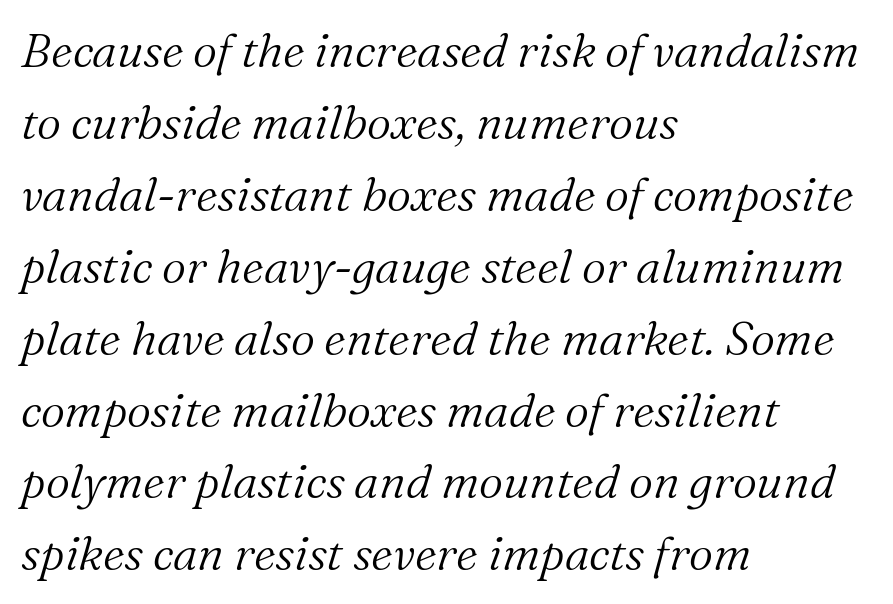
{"serif": "yes", "italic": "yes", "lean": "right", "slant_degrees": 16, "bold": "no", "weight": "light", "width": "normal", "stroke_contrast": "medium", "x_height": "medium", "monospaced": "no", "underline": "no", "align": "left", "line_spacing": "normal", "line_spacing_ratio": 1.53, "letter_spacing": "normal", "letter_spacing_em": 0.0, "glyph_px": 47}
